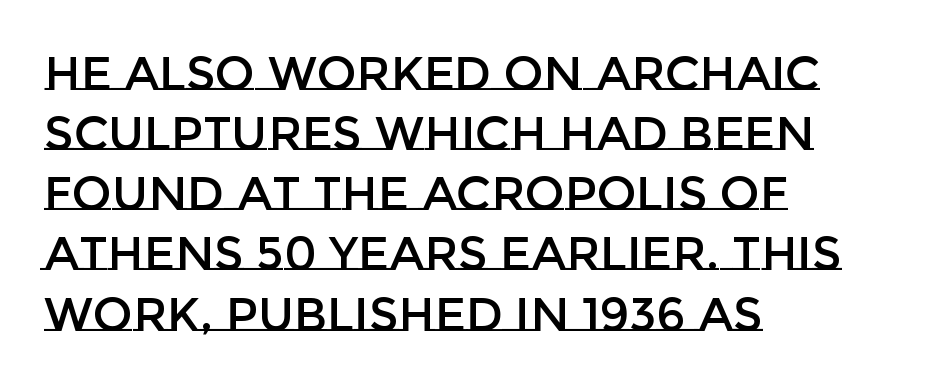
{"italic": "no", "width": "normal", "stroke_contrast": "low", "x_height": "large", "monospaced": "no", "underline": "no", "align": "left", "line_spacing": "normal", "line_spacing_ratio": 1.28, "letter_spacing": "normal", "letter_spacing_em": 0.0, "glyph_px": 47}
